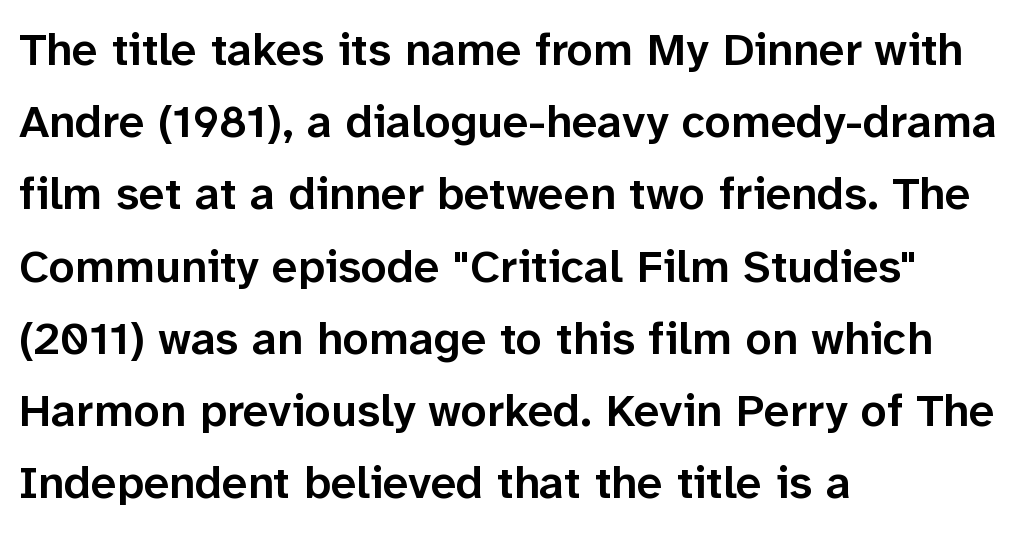
The image shows 46 px semibold sans-serif type, upright; set left-aligned, normal line spacing (1.57x), normal letter spacing, not underlined; low stroke contrast and a medium x-height.
